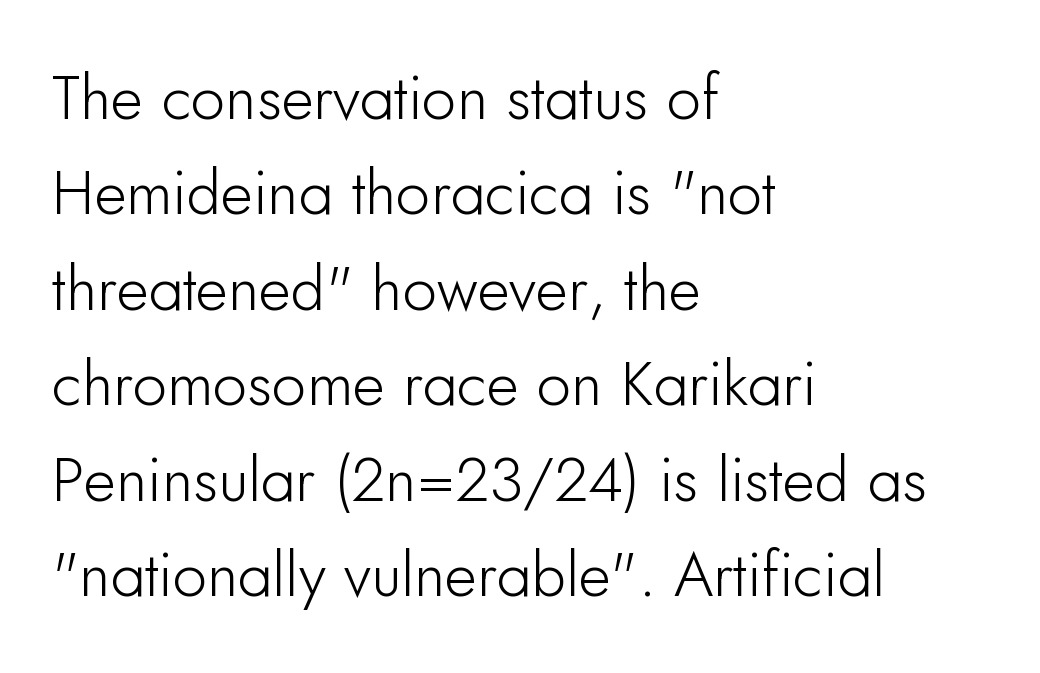
{"serif": "no", "italic": "no", "width": "normal", "stroke_contrast": "low", "x_height": "small", "monospaced": "no", "underline": "no", "align": "left", "line_spacing": "normal", "line_spacing_ratio": 1.54, "letter_spacing": "normal", "letter_spacing_em": 0.0, "glyph_px": 62}
